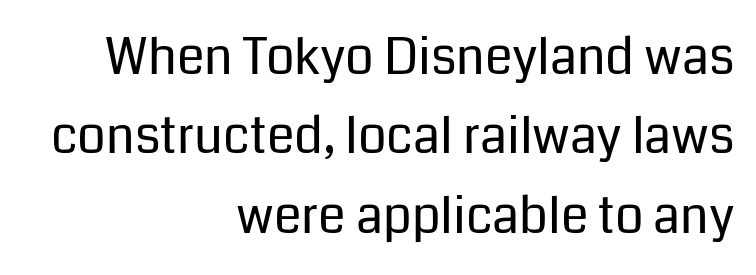
Rendered with straight, roman letterforms. This rendering uses right alignment, leaving the left contour irregular. Nope, no serifs anywhere on these letters. Underlining? Definitely not there. The letterforms sit shoulder to shoulder at normal distance. These lines are rendered in a variable-pitch font.
